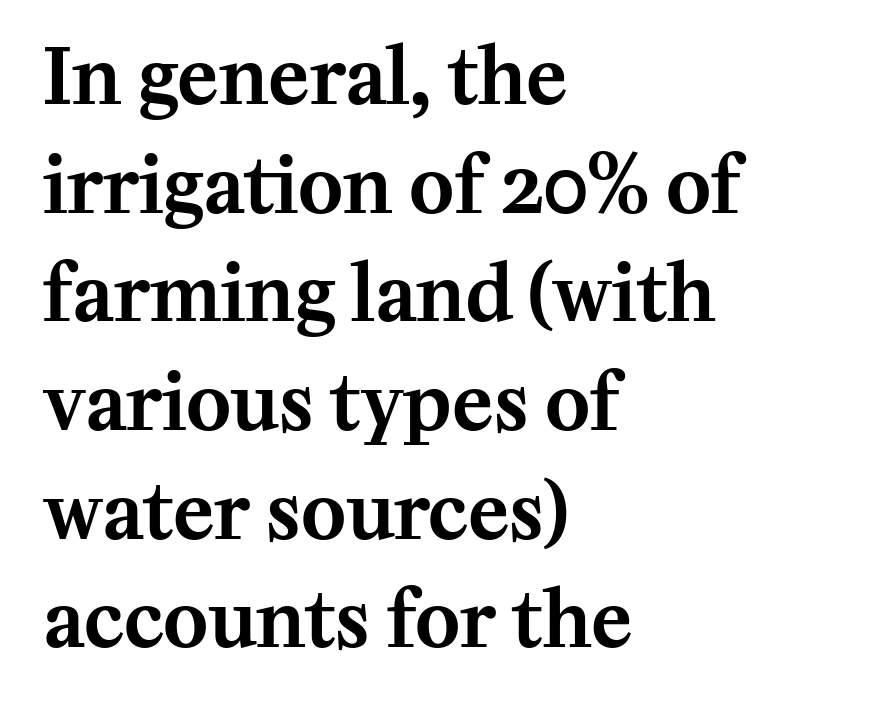
{"serif": "yes", "italic": "no", "width": "normal", "stroke_contrast": "medium", "x_height": "medium", "monospaced": "no", "underline": "no", "align": "left", "line_spacing": "normal", "line_spacing_ratio": 1.43, "letter_spacing": "normal", "letter_spacing_em": 0.0, "glyph_px": 76}
